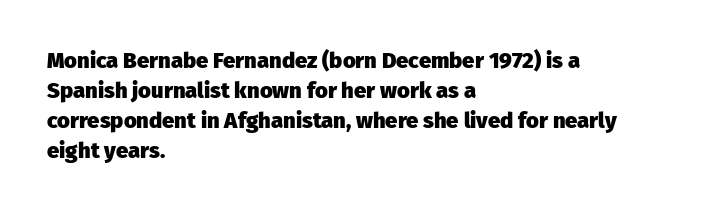
{"italic": "no", "bold": "yes", "underline": "no", "align": "left", "line_spacing": "normal", "line_spacing_ratio": 1.37, "letter_spacing": "normal", "letter_spacing_em": 0.0, "glyph_px": 22}
